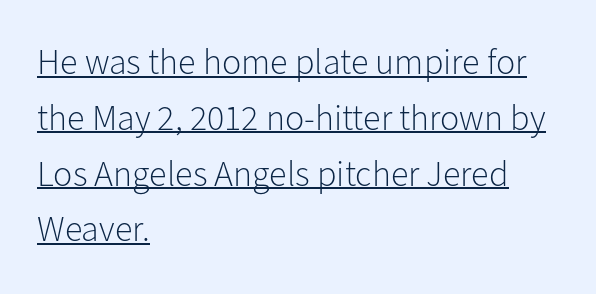
{"serif": "no", "italic": "no", "bold": "no", "weight": "light", "width": "normal", "stroke_contrast": "low", "x_height": "medium", "monospaced": "no", "underline": "yes", "align": "left", "line_spacing": "normal", "line_spacing_ratio": 1.55, "letter_spacing": "normal", "letter_spacing_em": 0.0, "glyph_px": 36}
